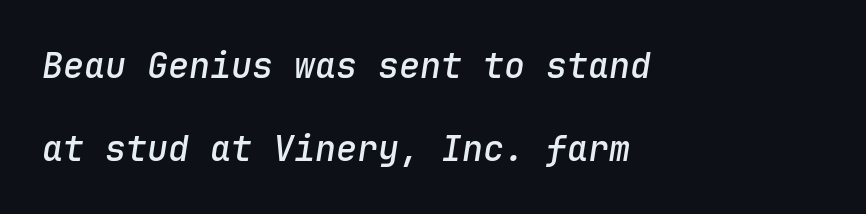
The image shows 35 px semibold type, italic (leaning right), monospaced; set left-aligned, loose line spacing (2.37x), normal letter spacing, not underlined; low stroke contrast and a medium x-height.
